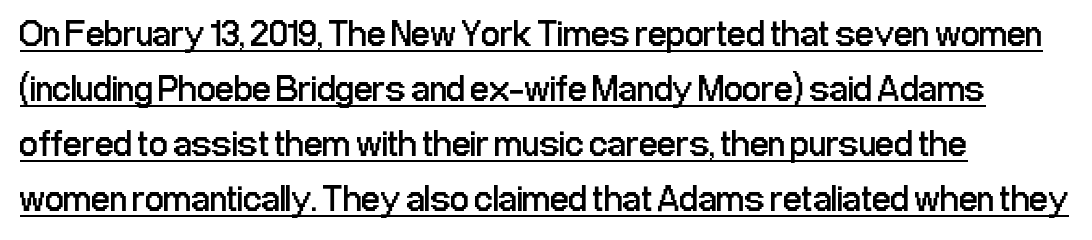
Q: Is the text bold? A: No.
Q: Is the text italic (slanted)? A: No, it is upright.
Q: Is the typeface a serif or a sans-serif typeface? A: Sans-serif.
Q: Is the text underlined? A: Yes.
Q: Is the spacing between letters normal or unusually wide? A: Normal.
Q: Is the spacing between lines tight, normal or loose? A: Normal.
Q: Width (condensed, normal, or wide)? A: Condensed.
Q: Stroke contrast? A: Low.
Q: x-height? A: Medium.
Q: Monospaced? A: No.
